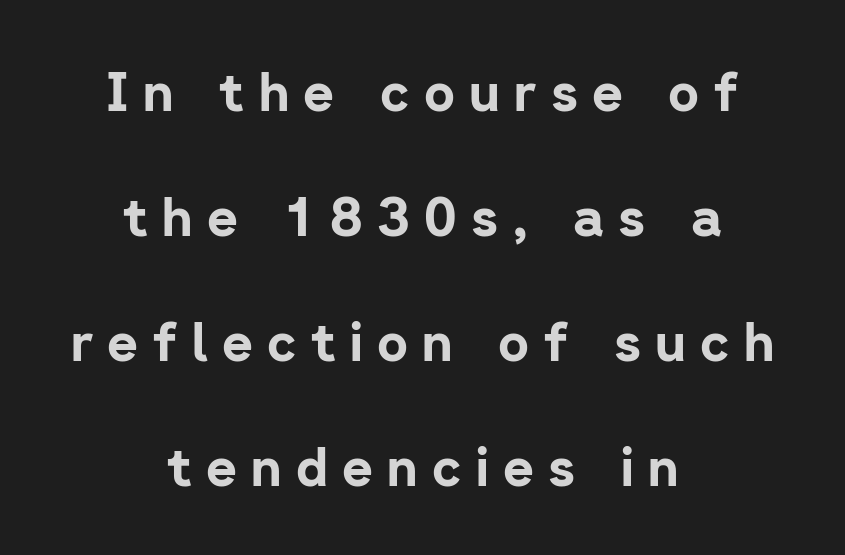
Q: Is the text bold? A: Yes.
Q: Is the text italic (slanted)? A: No, it is upright.
Q: Is the typeface a serif or a sans-serif typeface? A: Sans-serif.
Q: Is the text underlined? A: No.
Q: How is the paragraph aligned? A: Centered.
Q: Is the spacing between letters normal or unusually wide? A: Unusually wide.
Q: Is the spacing between lines tight, normal or loose? A: Loose.
Q: Width (condensed, normal, or wide)? A: Normal.
Q: Stroke contrast? A: Low.
Q: x-height? A: Medium.
Q: Monospaced? A: No.
